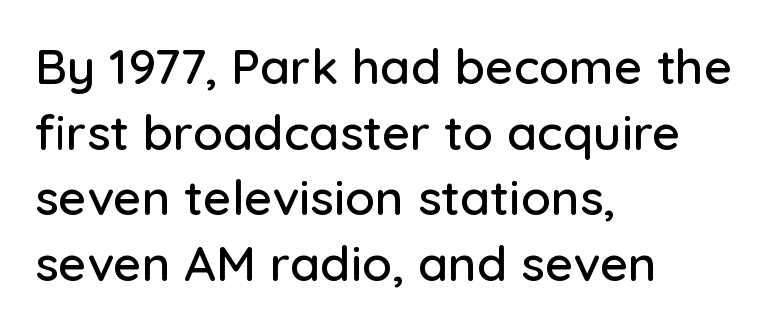
{"serif": "no", "italic": "no", "width": "normal", "stroke_contrast": "low", "x_height": "medium", "monospaced": "no", "underline": "no", "align": "left", "line_spacing": "normal", "line_spacing_ratio": 1.34, "letter_spacing": "normal", "letter_spacing_em": 0.0, "glyph_px": 49}
